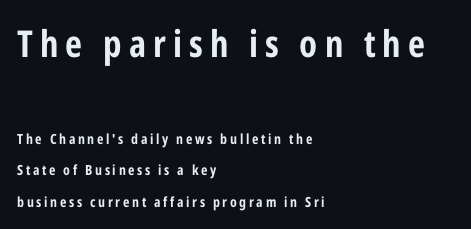
The image shows 37 px bold, condensed sans-serif type, upright; set left-aligned, loose line spacing (2.23x), not underlined; the first (top) block is 2.64x larger; low stroke contrast and a medium x-height.
